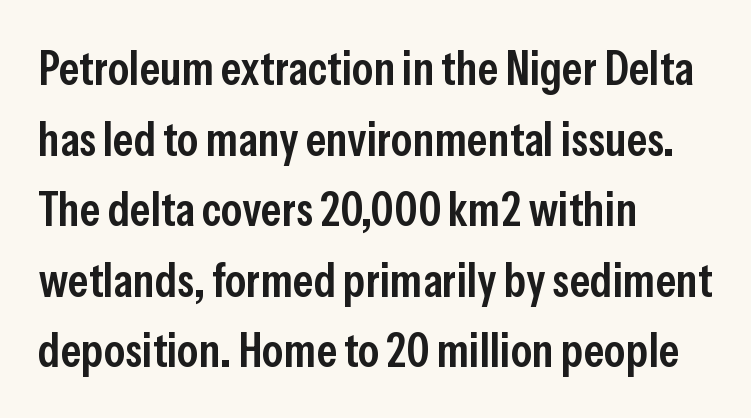
A typesetter would call this proportional, since set widths differ per character. The compositor pushed each line to the left boundary. This rendering features lettering with no underline. This is sans-serif lettering, the kind often seen on screens and signage. Caption: standard tracking, unaltered. Notice how descenders clear the ascenders below comfortably — that's standard leading.
